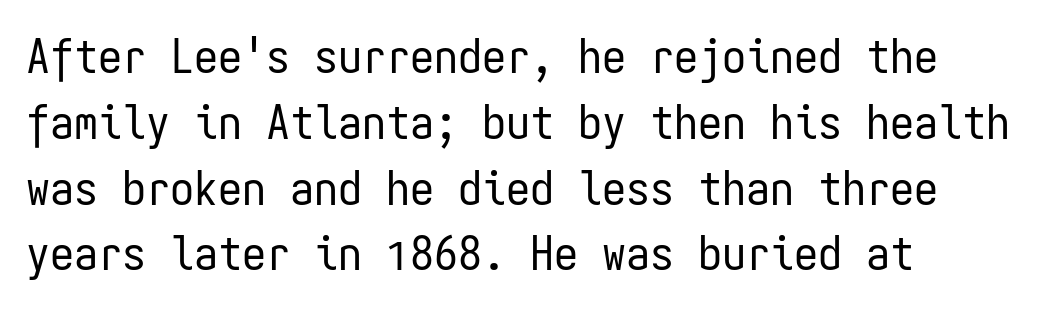
The image shows 48 px regular-weight, condensed sans-serif type, upright, monospaced; set left-aligned, normal line spacing (1.37x), normal letter spacing, not underlined; low stroke contrast and a medium x-height.
